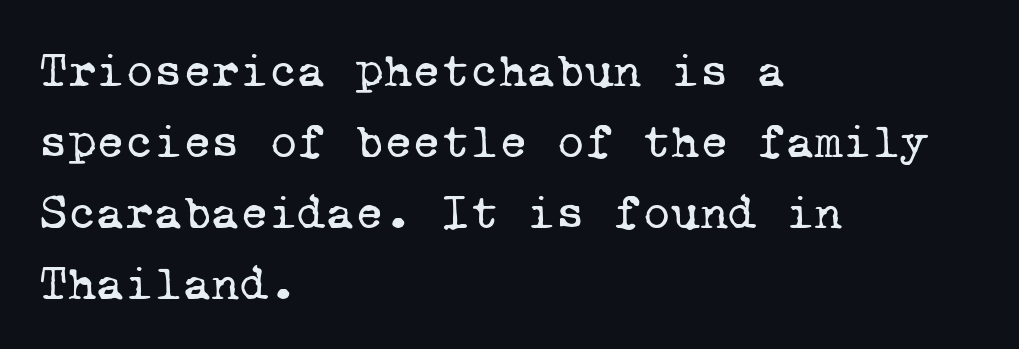
The image shows 49 px regular-weight serif type, monospaced; set left-aligned, normal line spacing (1.45x), normal letter spacing, not underlined; low stroke contrast and a medium x-height.
